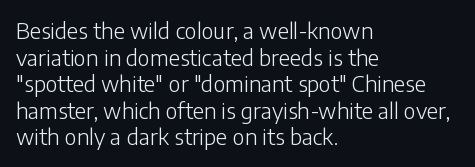
Q: Is the text bold? A: No.
Q: Is the text italic (slanted)? A: No, it is upright.
Q: Is the text underlined? A: No.
Q: How is the paragraph aligned? A: Left-aligned.
Q: Is the spacing between letters normal or unusually wide? A: Normal.
